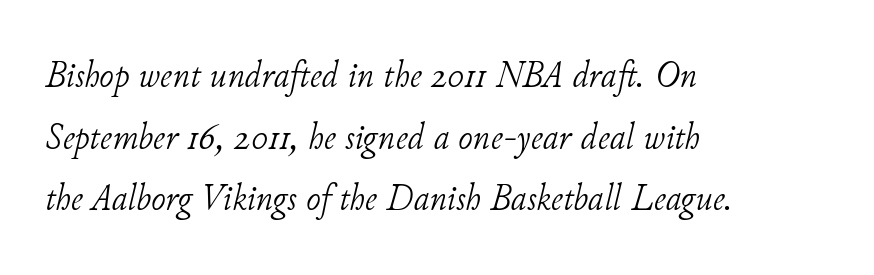
The rendering uses natural spacing where letterforms have individual widths. The passage shown is not underscored anywhere. Yep, those are serifs on the letters. The horizontal fit of the characters is conventional and even. The block of text has a typical density, with ordinary space between rows. Nothing heavy about these letters — not bold at all.
